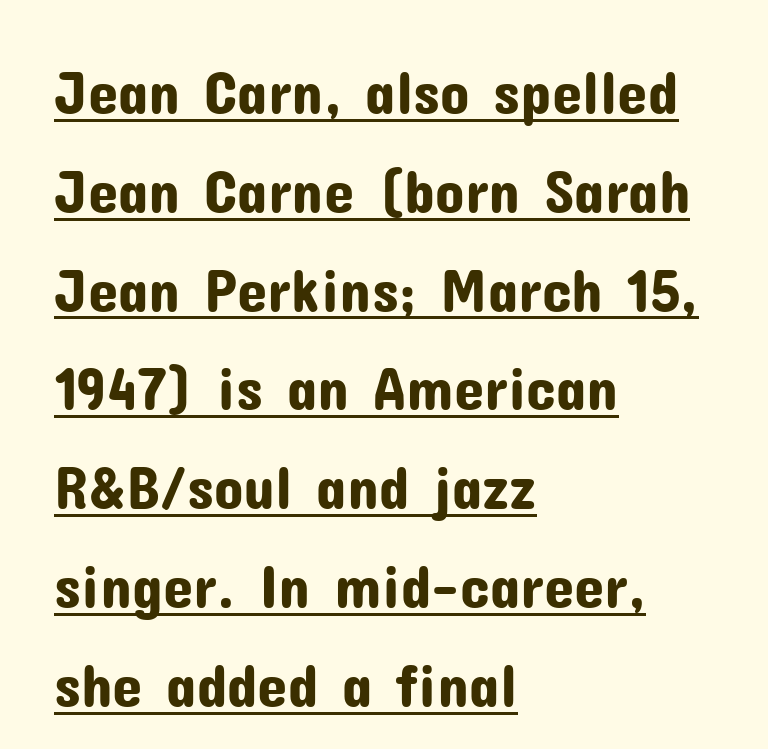
Q: Is the text italic (slanted)? A: No, it is upright.
Q: Is the typeface a serif or a sans-serif typeface? A: Sans-serif.
Q: Is the text underlined? A: Yes.
Q: How is the paragraph aligned? A: Left-aligned.
Q: Is the spacing between letters normal or unusually wide? A: Normal.
Q: Is the spacing between lines tight, normal or loose? A: Normal.
Q: Width (condensed, normal, or wide)? A: Normal.
Q: Stroke contrast? A: Low.
Q: x-height? A: Medium.
Q: Monospaced? A: No.
